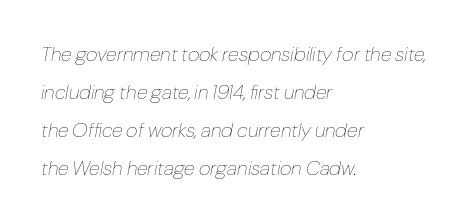
{"italic": "yes", "lean": "right", "slant_degrees": 10, "bold": "no", "underline": "no", "align": "left", "line_spacing": "loose", "line_spacing_ratio": 1.9, "letter_spacing": "normal", "letter_spacing_em": 0.0, "glyph_px": 20}
